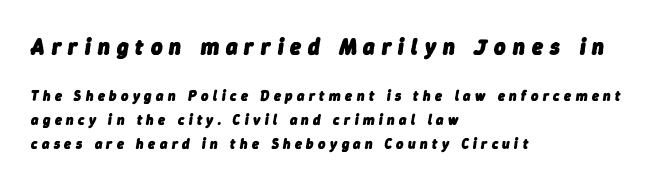
The whole block is typeset with a tilt. Leftover space on each line is placed entirely after the last word. The characters look thick and weighty, a clear bold. Unmarked baselines from the first word to the last.
